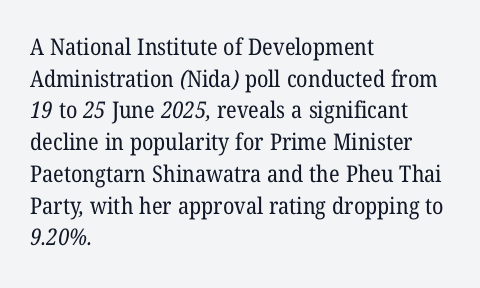
The image shows 23 px text type; set left-aligned, normal line spacing (1.38x), normal letter spacing, not underlined.
